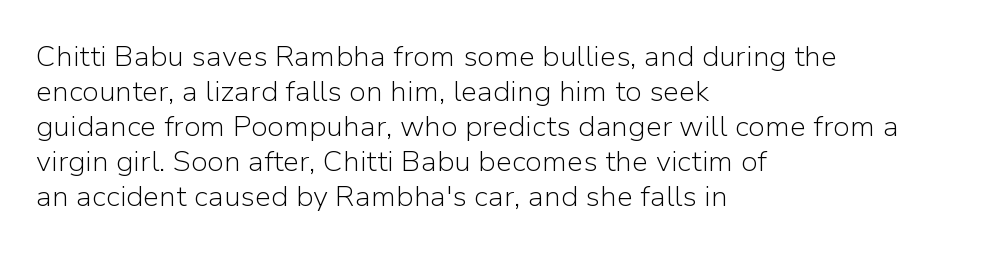
Only glyphs here, with clear space below each row. The typesetter chose a ragged-right arrangement here. This sample has the flowing, uneven cadence of proportional lettering. This sample uses plain, unmodified letter spacing.
